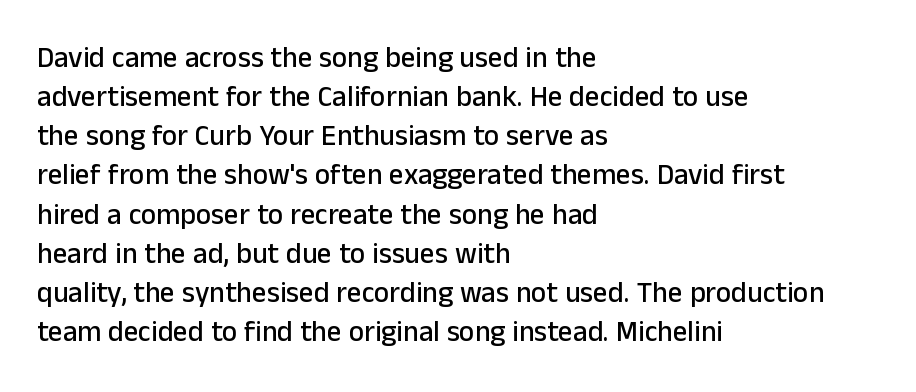
Nobody touched the tracking dial on this one. Words float on clear page, feet unadorned. The letters stand straight up with perfectly vertical stems. The face used here is proportionally spaced, like ordinary book or web type.
